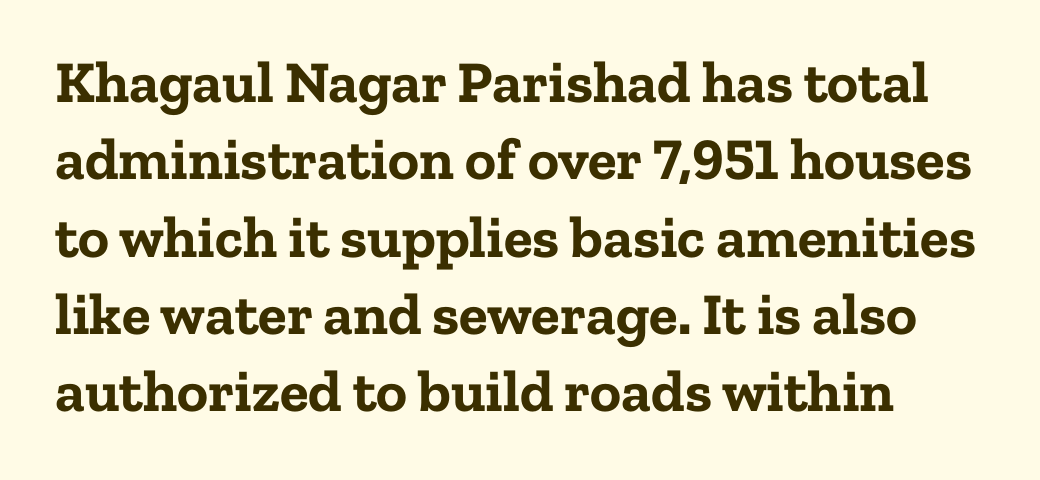
Q: Is the text bold? A: Yes.
Q: Is the text italic (slanted)? A: No, it is upright.
Q: Is the typeface a serif or a sans-serif typeface? A: Serif.
Q: Is the text underlined? A: No.
Q: Is the spacing between letters normal or unusually wide? A: Normal.
Q: Is the spacing between lines tight, normal or loose? A: Normal.
Q: Width (condensed, normal, or wide)? A: Normal.
Q: Stroke contrast? A: Low.
Q: x-height? A: Medium.
Q: Monospaced? A: No.
